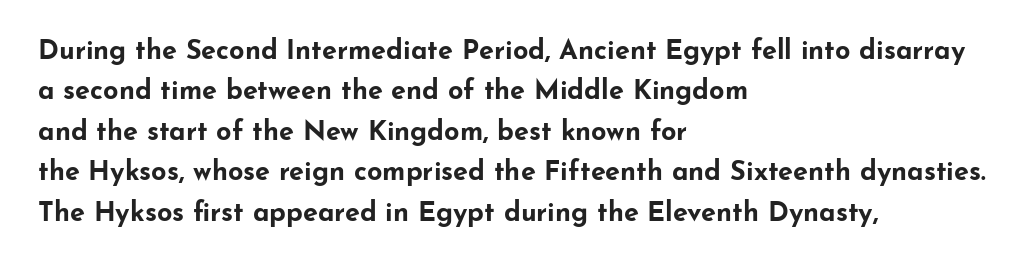
The image shows 27 px bold type, upright; set left-aligned, normal line spacing (1.5x), normal letter spacing, not underlined.
